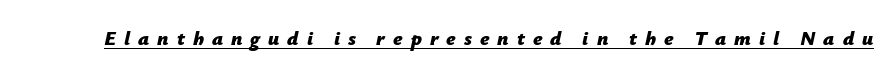
Q: Is the text bold? A: Yes.
Q: Is the text italic (slanted)? A: Yes, it leans right by about 12 degrees.
Q: Is the text underlined? A: Yes.
Q: Is the spacing between letters normal or unusually wide? A: Unusually wide.
